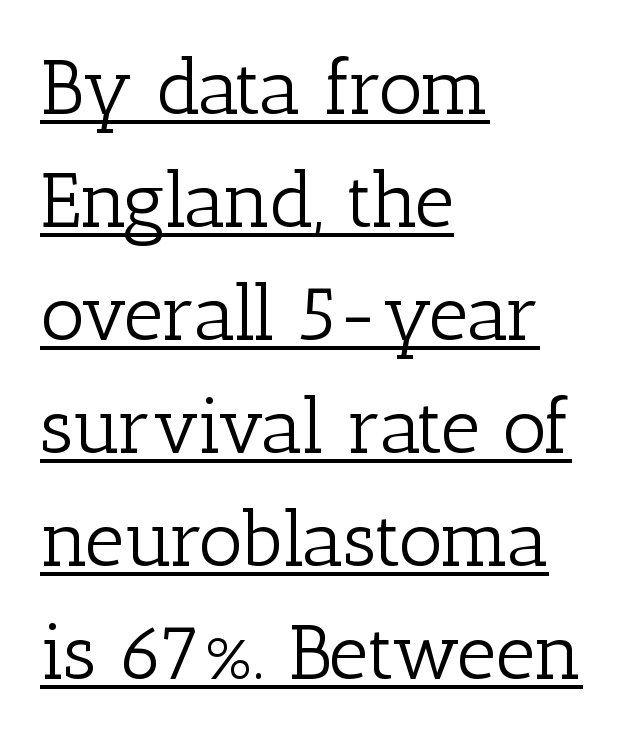
Counters stay open thanks to moderate or lighter strokes. The designer left line spacing at the default. What decoration does the sample have? An underline. Caption: multi-line text, flush left, ragged right. A typesetter would call this proportional, since set widths differ per character.
